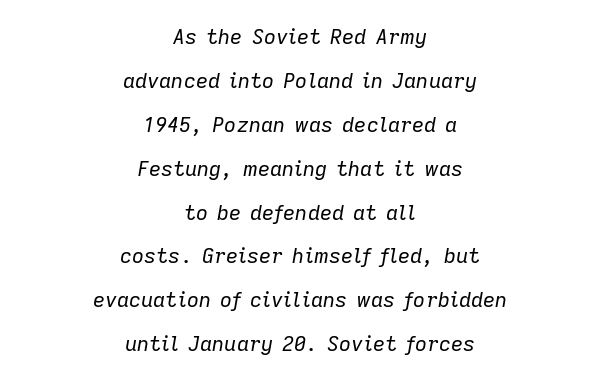
{"italic": "yes", "lean": "right", "slant_degrees": 9, "bold": "no", "underline": "no", "align": "center", "line_spacing": "loose", "line_spacing_ratio": 2.09, "letter_spacing": "normal", "letter_spacing_em": 0.0, "glyph_px": 21}
